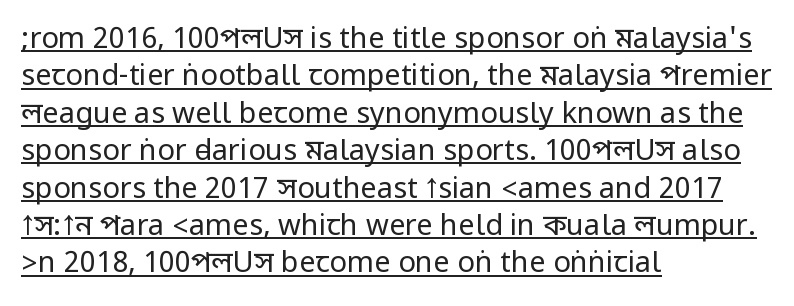
Like a heading marked for emphasis, these lines bear an underscore. Short and long lines alike share a common starting point at left. No letter is thick-stroked: the sample isn't bold. The horizontal fit of the characters is conventional and even. How would I describe the line gaps? Plain and ordinary.
